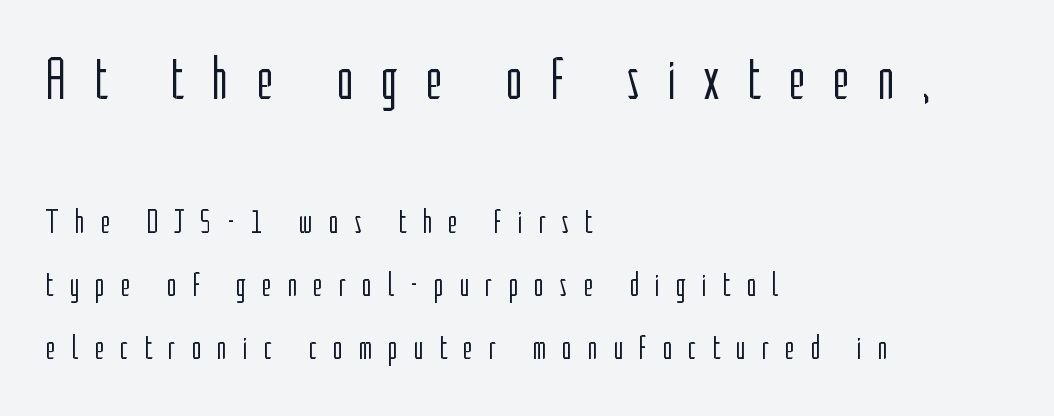
{"serif": "no", "italic": "no", "bold": "no", "weight": "light", "width": "condensed", "stroke_contrast": "low", "x_height": "medium", "monospaced": "no", "underline": "no", "align": "left", "line_spacing_ratio": 1.86, "letter_spacing": "wide", "letter_spacing_em": 0.46, "larger_block": "first", "size_ratio": 1.74, "glyph_px": 59}
